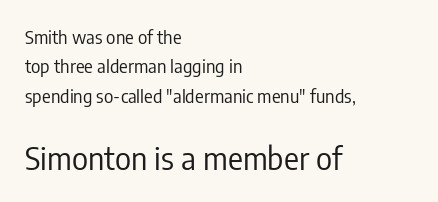
The image shows 31 px regular-weight, condensed sans-serif type, upright; set left-aligned, normal line spacing (1.63x), normal letter spacing, not underlined; the second (bottom) block is 1.72x larger; low stroke contrast and a medium x-height.
